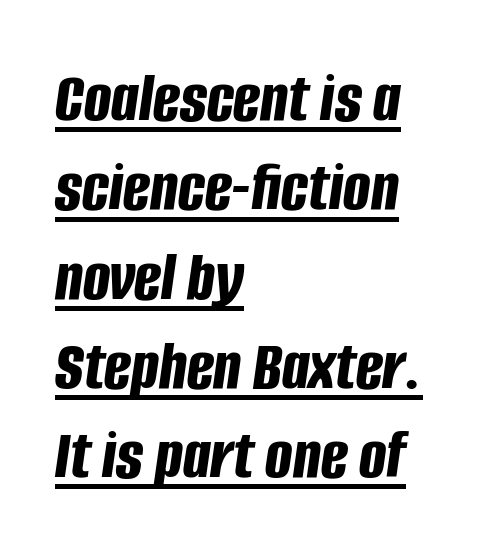
Q: Is the text bold? A: Yes.
Q: Is the text italic (slanted)? A: Yes, it leans right by about 8 degrees.
Q: Is the text underlined? A: Yes.
Q: How is the paragraph aligned? A: Left-aligned.
Q: Is the spacing between letters normal or unusually wide? A: Normal.
Q: Width (condensed, normal, or wide)? A: Condensed.
Q: Stroke contrast? A: Low.
Q: x-height? A: Large.
Q: Monospaced? A: No.
